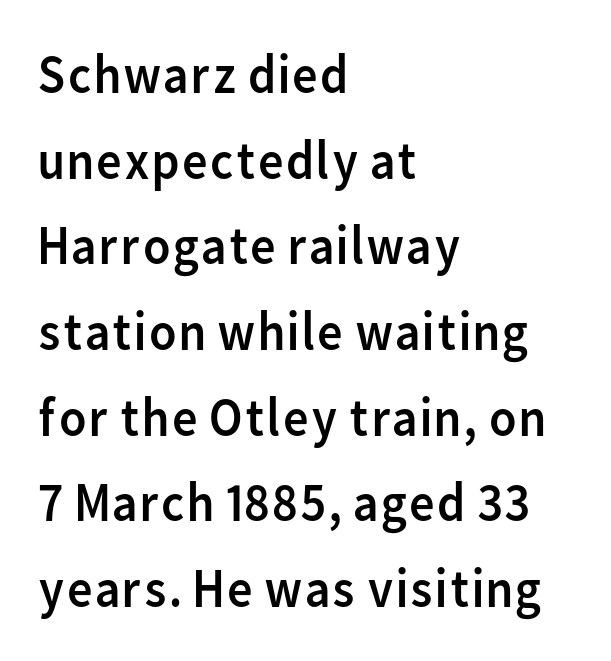
The image shows 56 px regular-weight sans-serif type, upright; set left-aligned, normal line spacing (1.53x), normal letter spacing, not underlined; low stroke contrast and a medium x-height.
